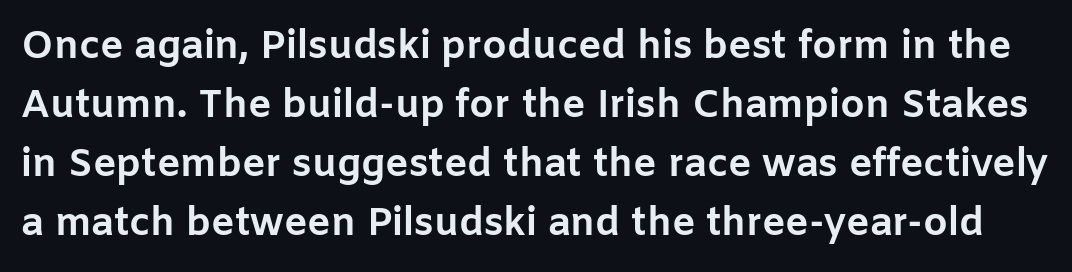
The image shows 39 px bold sans-serif type, upright; set normal line spacing (1.51x), normal letter spacing, not underlined; low stroke contrast and a medium x-height.
